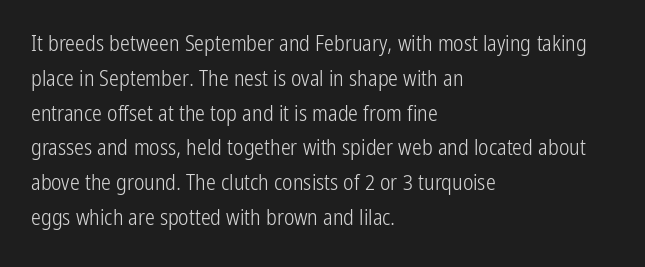
{"italic": "no", "bold": "no", "underline": "no", "align": "left", "line_spacing": "normal", "line_spacing_ratio": 1.58, "letter_spacing": "normal", "letter_spacing_em": 0.0, "glyph_px": 22}
